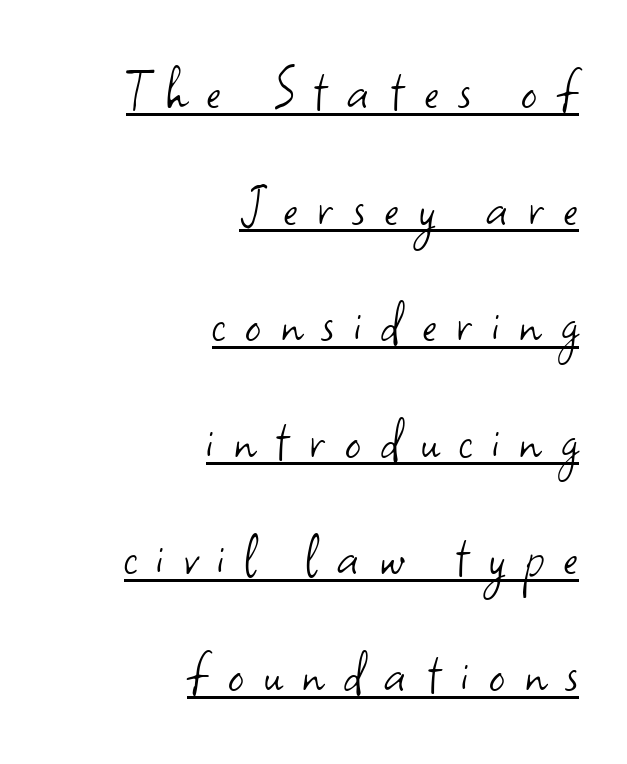
The passage shown is typed in a proportional face where columns would drift. The type is letterspaced generously, with wide tracking. Every row of glyphs terminates at an identical x-position on the right. The letters look calm and open, with moderate or lighter stems.
